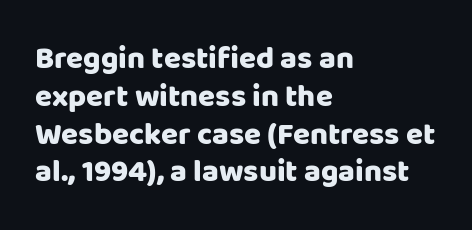
{"serif": "no", "italic": "no", "width": "normal", "stroke_contrast": "low", "x_height": "large", "monospaced": "no", "underline": "no", "align": "left", "line_spacing_ratio": 1.22, "letter_spacing": "normal", "letter_spacing_em": 0.0, "glyph_px": 31}
